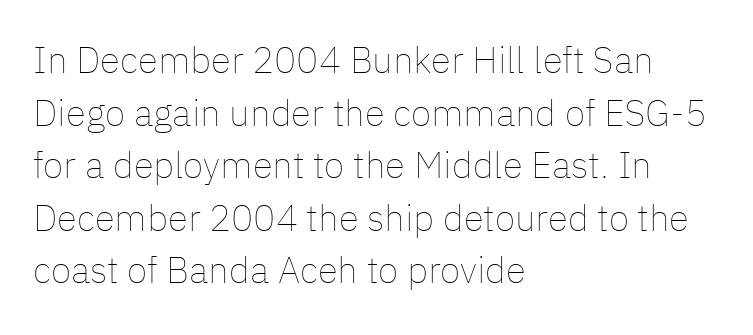
A classic flush-left, rag-right setting is used for this passage. No italicization has been applied; the sample stays upright. Bare-footed words on every line. Think of a printed novel: that variable character pitch is what you see here. The typesetting does not lean heavy: it is not bold. Does extra space separate the letters? No, they use regular spacing.
